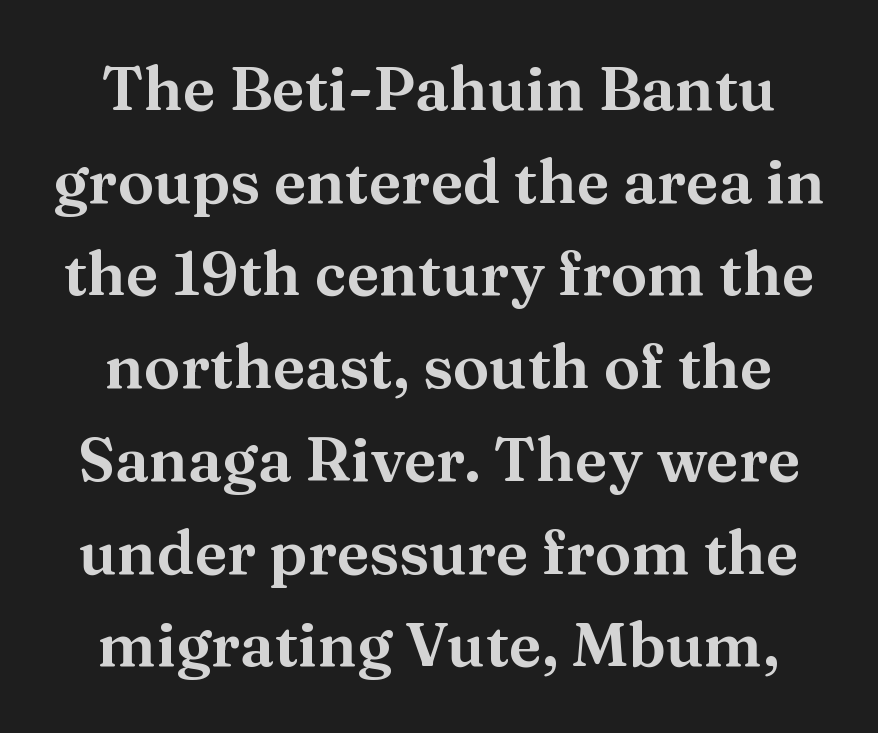
The image shows 61 px serif type, upright; set normal line spacing (1.52x), normal letter spacing, not underlined; medium stroke contrast and a medium x-height.
